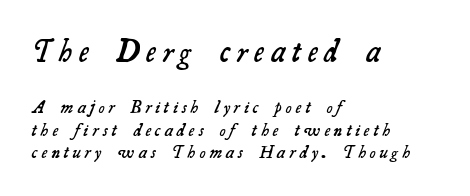
Is there much room between lines? A standard amount, neither cramped nor airy. Loose tracking; the words dissolve into strings of separated letters. Rule under the text: the space is simply empty. As a designer I'd log this as weight 600, semibold. Each letter keeps its own natural width here, so spacing adapts to shape.
